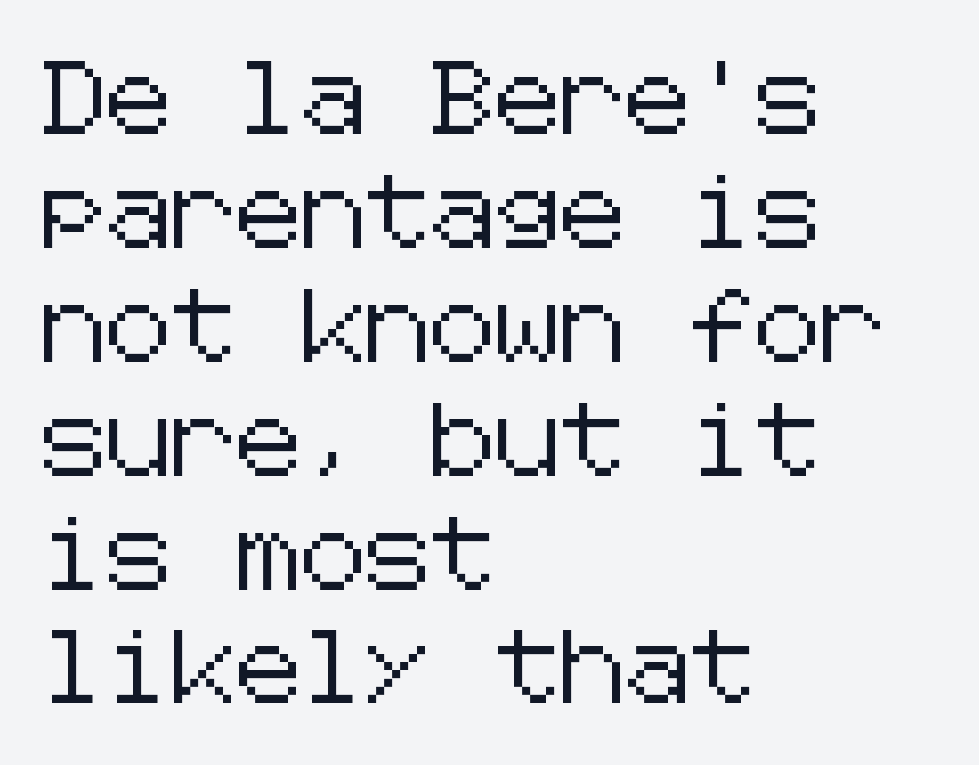
{"serif": "no", "italic": "no", "width": "normal", "stroke_contrast": "low", "x_height": "medium", "underline": "no", "align": "left", "line_spacing": "normal", "line_spacing_ratio": 1.56, "letter_spacing": "normal", "letter_spacing_em": 0.0, "glyph_px": 73}
